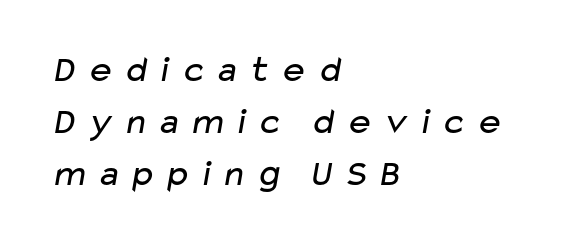
The image shows 38 px regular-weight, wide sans-serif type; set left-aligned, normal line spacing (1.37x), unusually wide letter spacing (+0.2 em), not underlined; low stroke contrast and a medium x-height.
